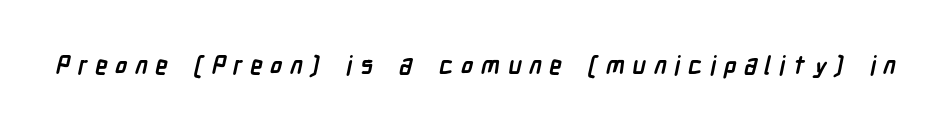
The image shows 25 px bold type; set unusually wide letter spacing (+0.31 em), not underlined.
